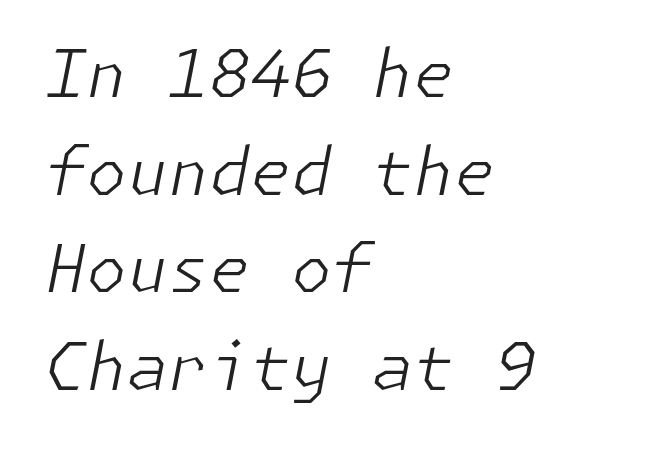
Q: Is the text bold? A: No.
Q: Is the text italic (slanted)? A: Yes, it leans right by about 11 degrees.
Q: Is the text underlined? A: No.
Q: How is the paragraph aligned? A: Left-aligned.
Q: Is the spacing between letters normal or unusually wide? A: Normal.
Q: Is the spacing between lines tight, normal or loose? A: Normal.
Q: Width (condensed, normal, or wide)? A: Normal.
Q: Stroke contrast? A: Low.
Q: x-height? A: Medium.
